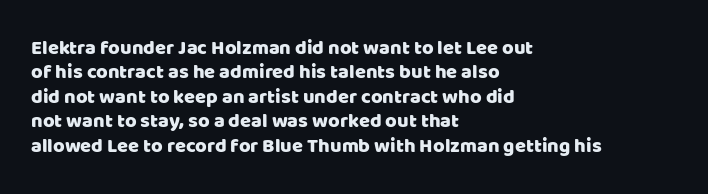
Q: Is the text italic (slanted)? A: No, it is upright.
Q: Is the text underlined? A: No.
Q: How is the paragraph aligned? A: Left-aligned.
Q: Is the spacing between letters normal or unusually wide? A: Normal.
